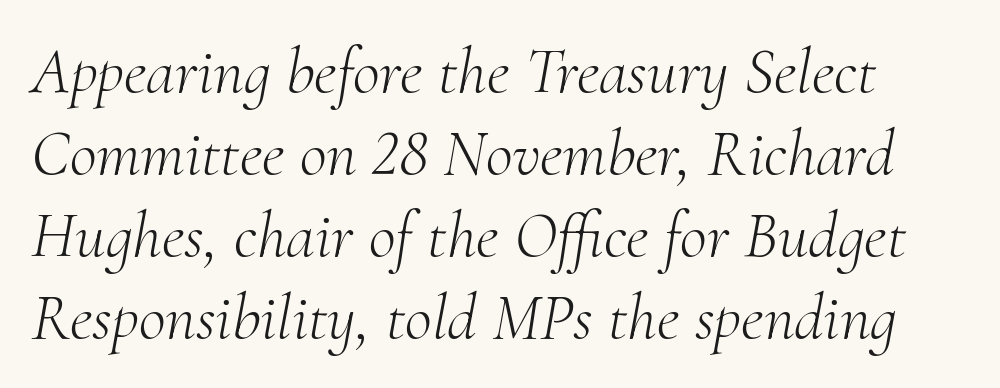
The image shows 66 px light serif type, italic (leaning right); set line spacing 1.24x, normal letter spacing, not underlined; medium stroke contrast and a small x-height.
